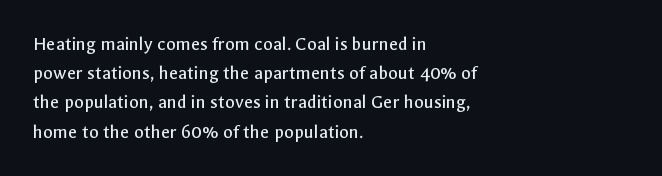
A normal amount of white space separates one row of letters from the next. The foot of each line stays bare and open. The ragged edge is on the right, which tells us the setting is flush left. This sample uses an upright cut, with every glyph sitting square on the baseline. No chunkiness to these letters — they're not bold. Does extra space separate the letters? No, they use regular spacing.
